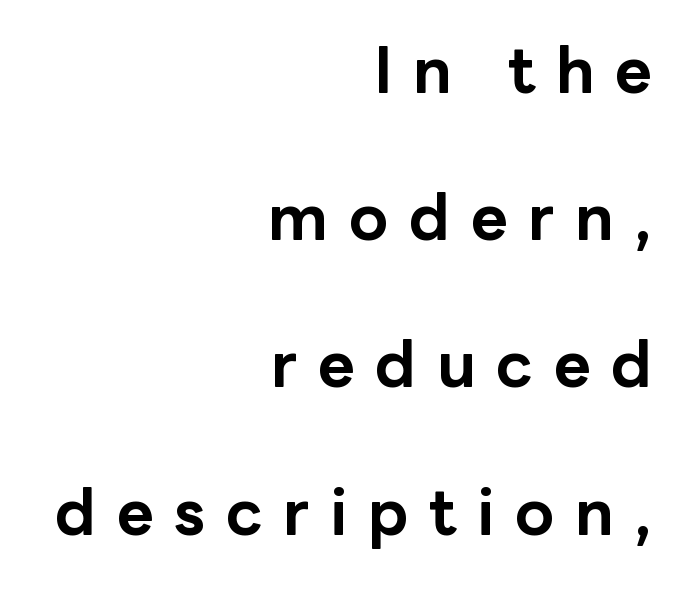
The image shows 64 px bold sans-serif type, upright; set right-aligned, loose line spacing (2.3x), unusually wide letter spacing (+0.32 em), not underlined; low stroke contrast and a medium x-height.
